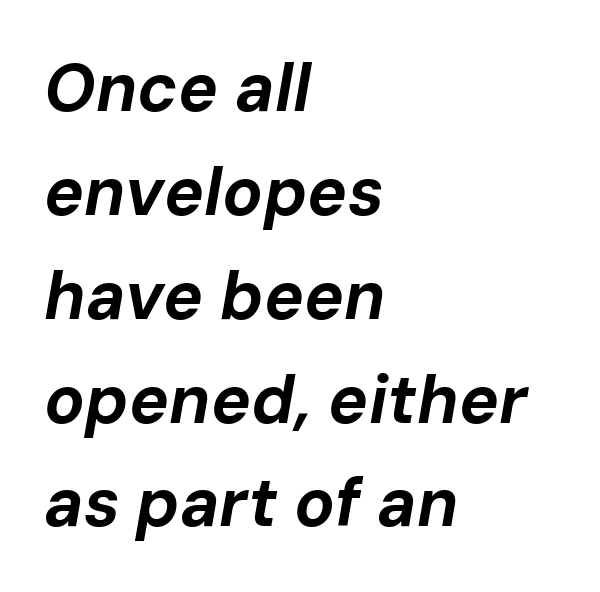
{"italic": "yes", "lean": "right", "slant_degrees": 10, "bold": "yes", "weight": "bold", "width": "normal", "stroke_contrast": "low", "x_height": "medium", "monospaced": "no", "underline": "no", "align": "left", "line_spacing": "normal", "line_spacing_ratio": 1.55, "letter_spacing": "normal", "letter_spacing_em": 0.0, "glyph_px": 67}
